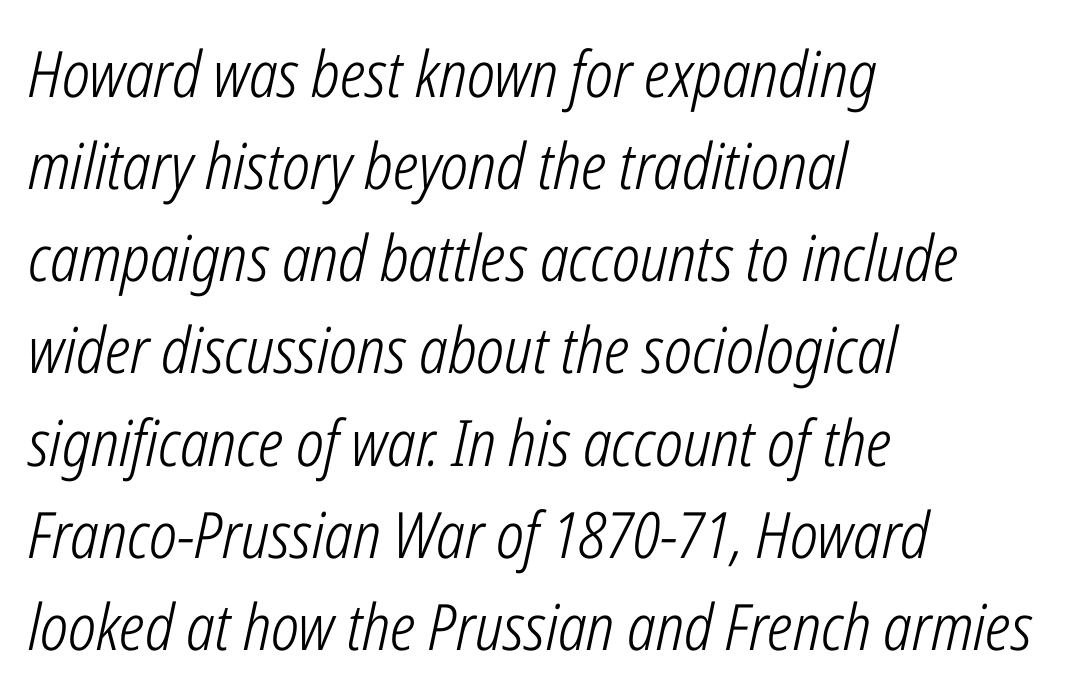
The image shows 64 px light, condensed type, italic (leaning right); set left-aligned, normal line spacing (1.44x), normal letter spacing, not underlined; low stroke contrast and a medium x-height.
